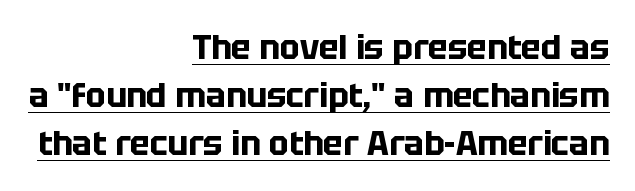
{"serif": "no", "italic": "no", "bold": "yes", "weight": "bold", "width": "normal", "stroke_contrast": "low", "x_height": "large", "monospaced": "no", "underline": "yes", "align": "right", "line_spacing": "normal", "line_spacing_ratio": 1.45, "letter_spacing": "normal", "letter_spacing_em": 0.0, "glyph_px": 33}
